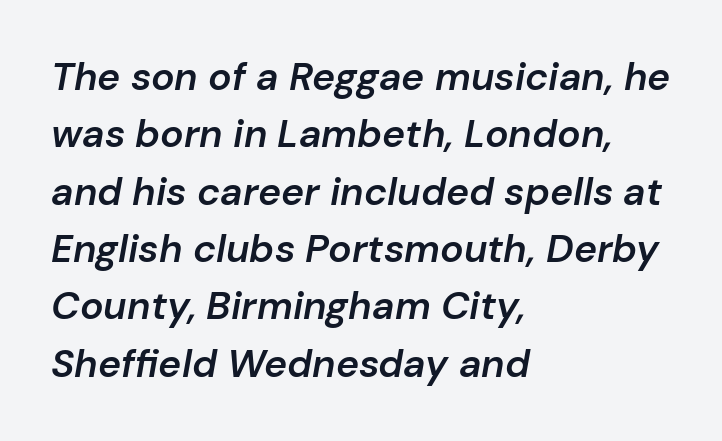
{"italic": "yes", "lean": "right", "slant_degrees": 10, "bold": "semi", "weight": "semibold", "width": "normal", "stroke_contrast": "low", "x_height": "medium", "monospaced": "no", "underline": "no", "align": "left", "line_spacing": "normal", "line_spacing_ratio": 1.47, "letter_spacing": "normal", "letter_spacing_em": 0.0, "glyph_px": 39}
